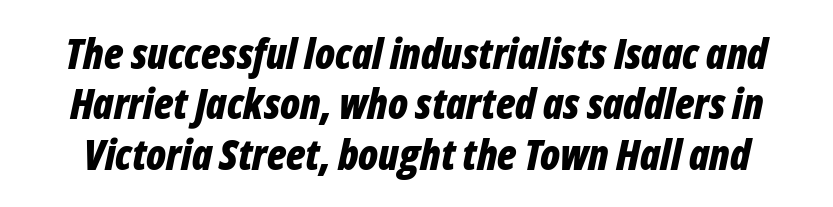
The rendering applies a slant to the glyphs. Any mark beneath the type? The region is blank. Spacing between characters is what you'd get straight out of the box. Weight: bold. The rendering uses natural spacing where letterforms have individual widths.
